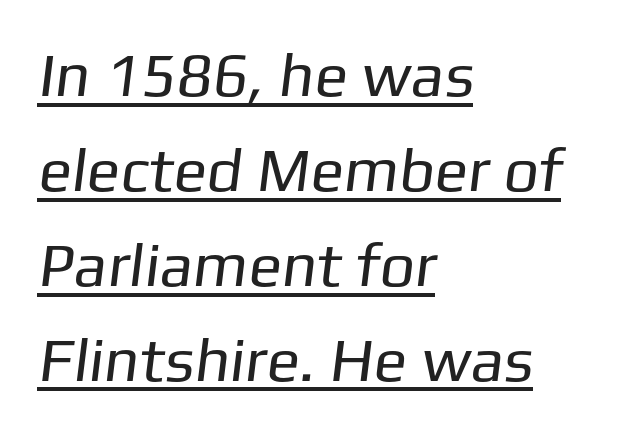
{"serif": "no", "bold": "no", "weight": "regular", "width": "normal", "stroke_contrast": "low", "x_height": "medium", "monospaced": "no", "underline": "yes", "align": "left", "line_spacing": "normal", "line_spacing_ratio": 1.53, "letter_spacing": "normal", "letter_spacing_em": 0.0, "glyph_px": 62}
